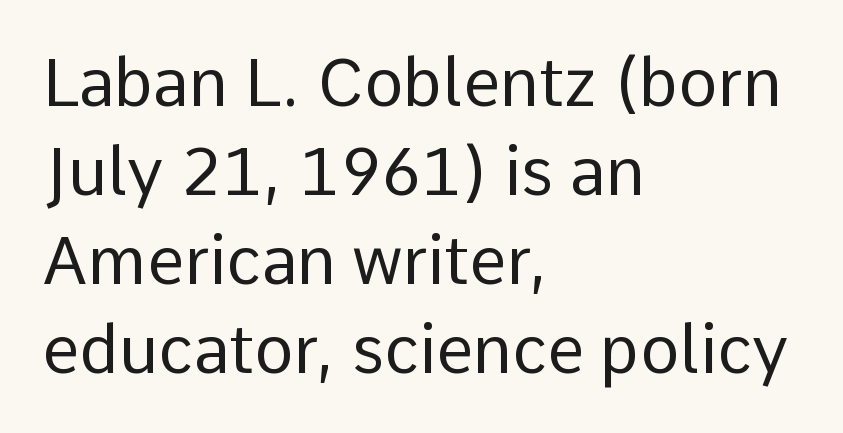
Line beginnings align vertically; line endings do not. No letter is thick-stroked: the sample isn't bold. Vertically, the passage feels balanced, rows spaced as you'd expect. Plain, unruled lines of type. The rendering keeps characters at their native spacing. These lines were composed using upright roman letters.
